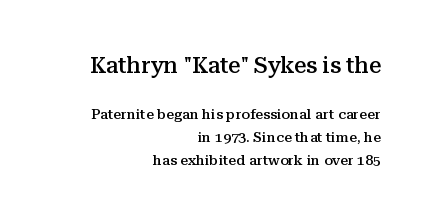
The image shows 22 px text type, upright; set right-aligned, normal line spacing (1.64x), normal letter spacing, not underlined; the first (top) block is 1.57x larger.
